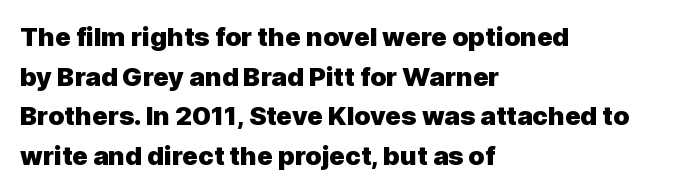
Line spacing here is normal. Words float on clear page, feet unadorned. Each glyph is drawn with heavy, bold strokes. There is no visible air inserted between adjacent glyphs. These lines are set flush left with a ragged right edge. This is roman type, the default non-slanted kind.
